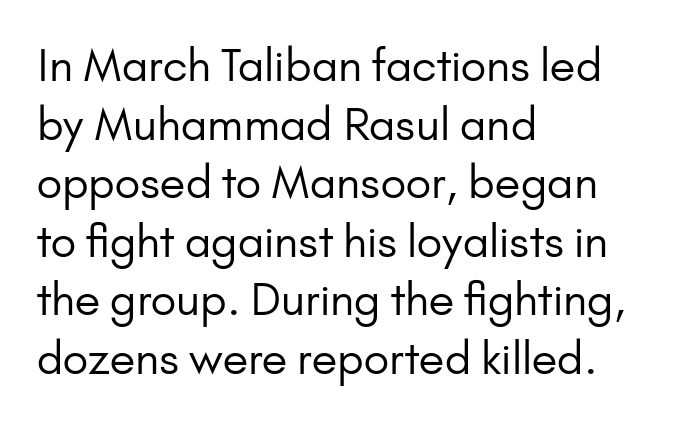
The image shows 44 px regular-weight sans-serif type, upright; set left-aligned, normal line spacing (1.33x), normal letter spacing, not underlined; low stroke contrast and a small x-height.
